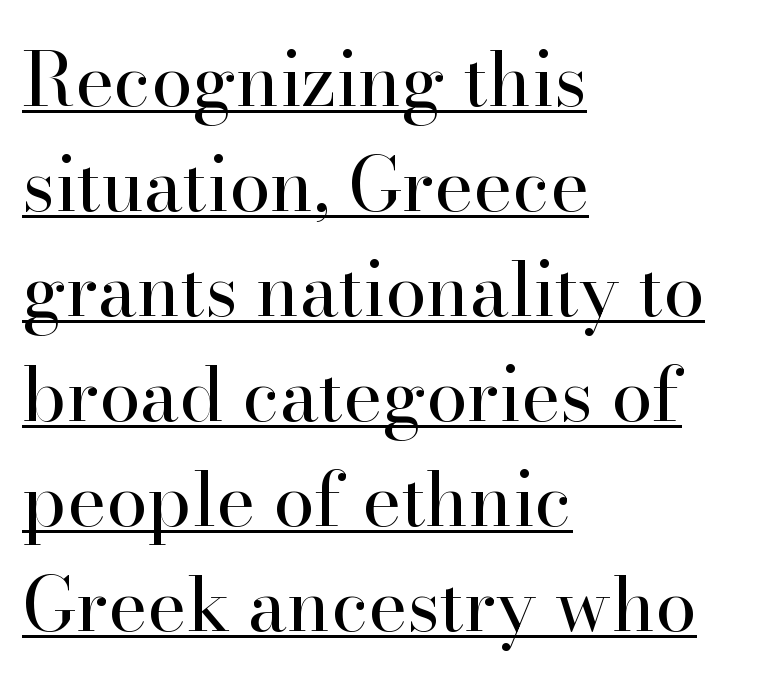
The image shows 74 px regular-weight serif type, upright; set left-aligned, normal line spacing (1.42x), normal letter spacing, underlined; high stroke contrast and a small x-height.
